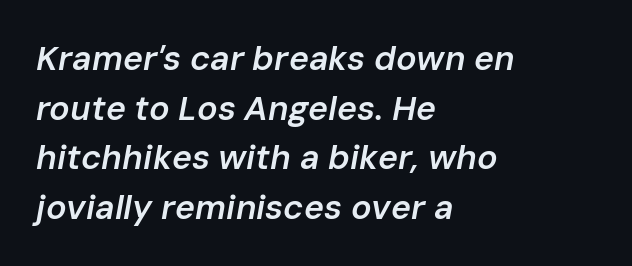
The image shows 34 px semibold type, italic (leaning right); set left-aligned, normal line spacing (1.46x), normal letter spacing, not underlined; low stroke contrast and a medium x-height.
